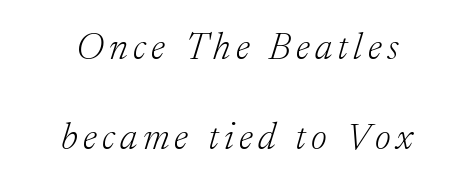
Q: Is the text bold? A: No.
Q: Is the text italic (slanted)? A: Yes, it leans right by about 17 degrees.
Q: Is the typeface a serif or a sans-serif typeface? A: Serif.
Q: Is the text underlined? A: No.
Q: Is the spacing between lines tight, normal or loose? A: Loose.
Q: Width (condensed, normal, or wide)? A: Normal.
Q: Stroke contrast? A: Low.
Q: x-height? A: Medium.
Q: Monospaced? A: No.
